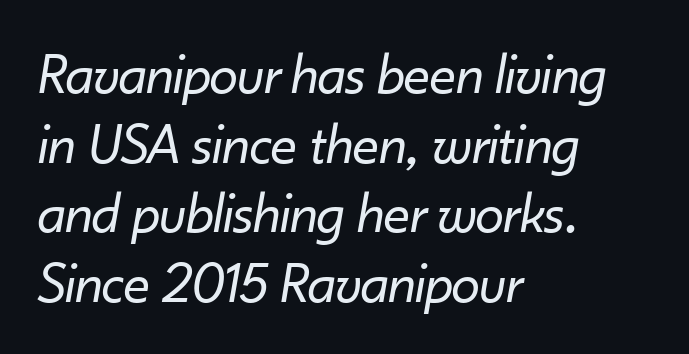
The image shows 58 px regular-weight type, italic (leaning right); set left-aligned, line spacing 1.2x, normal letter spacing, not underlined; low stroke contrast and a small x-height.
